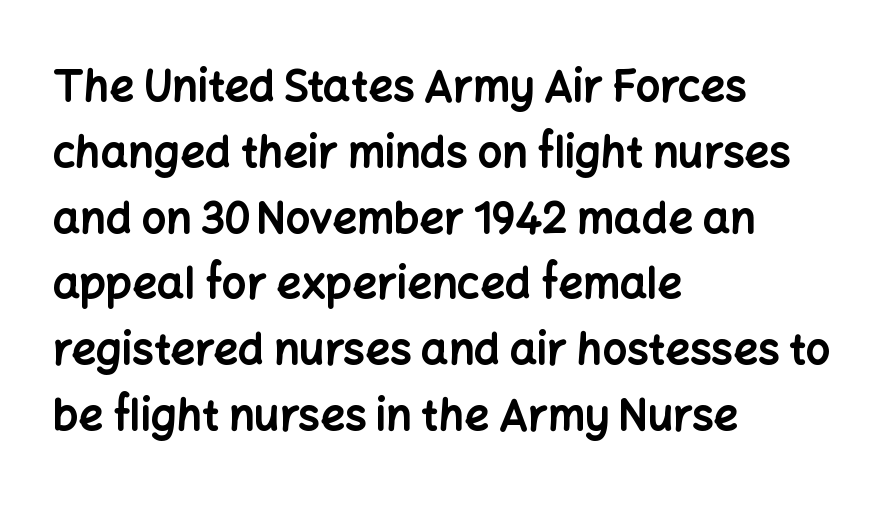
{"serif": "no", "italic": "no", "bold": "yes", "weight": "bold", "width": "normal", "stroke_contrast": "low", "x_height": "medium", "monospaced": "no", "underline": "no", "align": "left", "line_spacing": "normal", "line_spacing_ratio": 1.53, "letter_spacing": "normal", "letter_spacing_em": 0.0, "glyph_px": 43}
